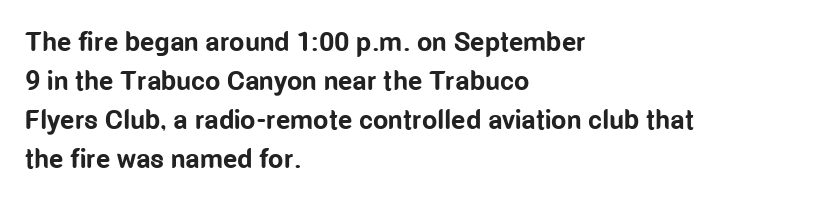
The image shows 27 px bold type, upright; set left-aligned, normal line spacing (1.44x), normal letter spacing, not underlined.
